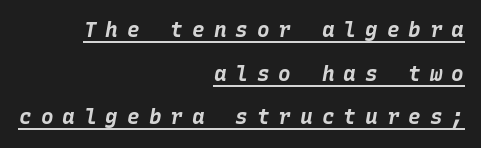
This sample uses expanded letter spacing, leaving extra air between glyphs. A baseline rule has been typeset under these characters. Horizontally, the lines are justified to the trailing edge only. Is the type bold? Yes — the strokes are clearly thick and heavy.
